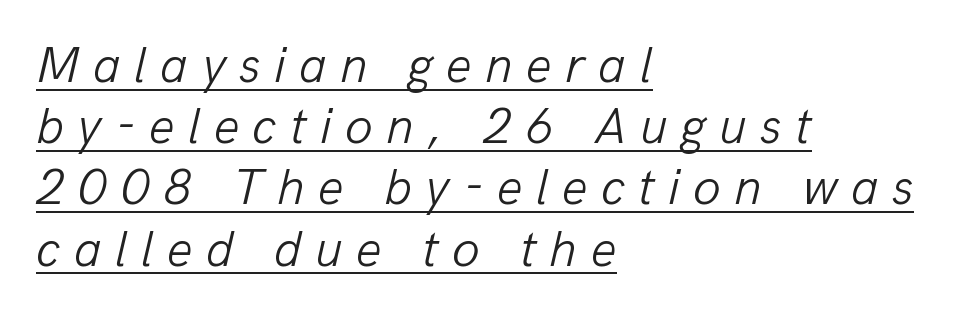
Note the varied advance widths — an 'i' is clearly narrower than an 'm'. A rule runs beneath these lines of type. Designer's note — italics engaged. This is not heavy type; no bold has been used. Does extra space separate the letters? Yes, quite a lot of it.
